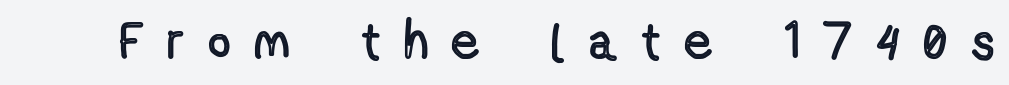
Spacing verdict: proportional, widths tailored to each character. Nope, not italic — everything's standing straight. Check under the words: just untouched page. Look at the tracking — it's clearly loosened, letters drifting apart.
